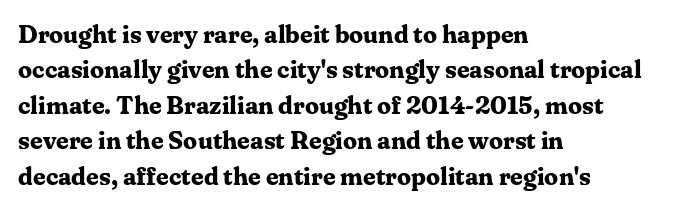
The image shows 25 px bold type, upright; set left-aligned, normal line spacing (1.42x), normal letter spacing, not underlined.
